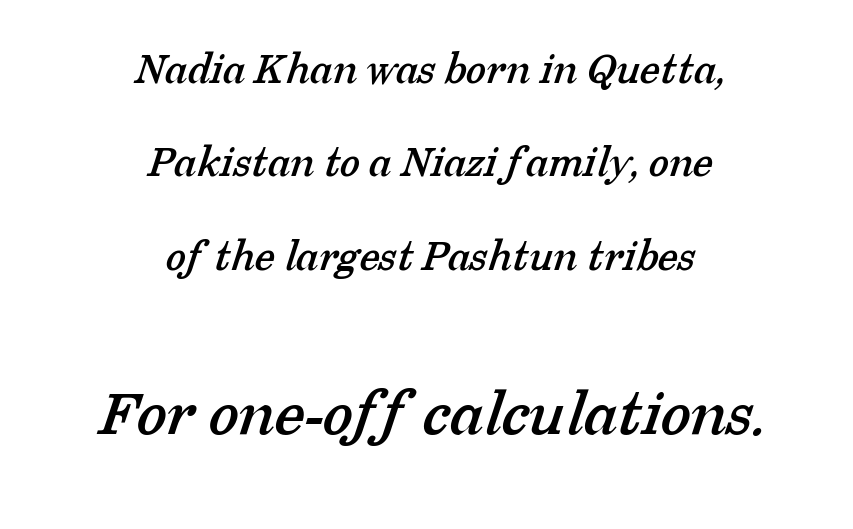
Q: Is the typeface a serif or a sans-serif typeface? A: Serif.
Q: Is the text underlined? A: No.
Q: How is the paragraph aligned? A: Centered.
Q: Is the spacing between letters normal or unusually wide? A: Normal.
Q: Is the spacing between lines tight, normal or loose? A: Loose.
Q: Which block of text is set in a larger size, the first (top) or the second (bottom)? A: The second (bottom) one.
Q: Width (condensed, normal, or wide)? A: Normal.
Q: Stroke contrast? A: Low.
Q: x-height? A: Medium.
Q: Monospaced? A: No.
